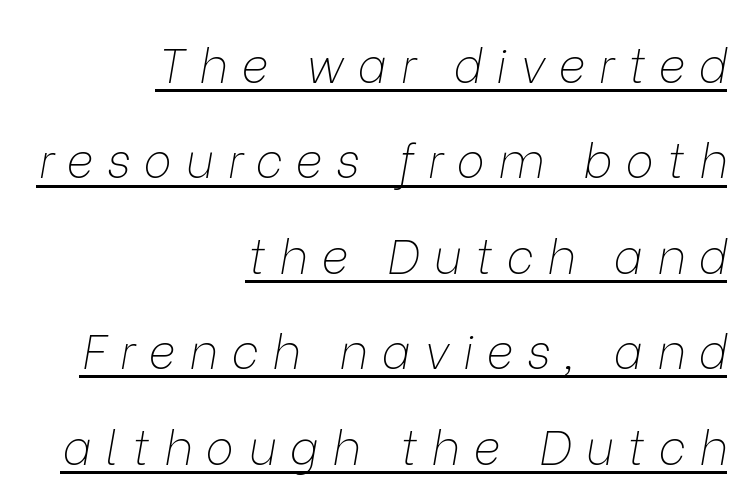
{"italic": "yes", "lean": "right", "slant_degrees": 9, "bold": "no", "weight": "thin", "width": "normal", "stroke_contrast": "low", "x_height": "medium", "monospaced": "no", "underline": "yes", "align": "right", "line_spacing": "loose", "line_spacing_ratio": 2.03, "letter_spacing": "wide", "letter_spacing_em": 0.29, "glyph_px": 47}
